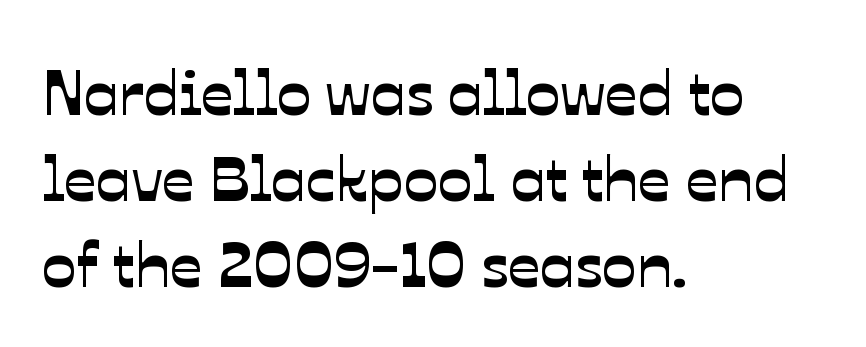
{"serif": "no", "width": "normal", "stroke_contrast": "low", "x_height": "medium", "monospaced": "no", "underline": "no", "align": "left", "line_spacing": "normal", "line_spacing_ratio": 1.34, "letter_spacing": "normal", "letter_spacing_em": 0.0, "glyph_px": 64}
